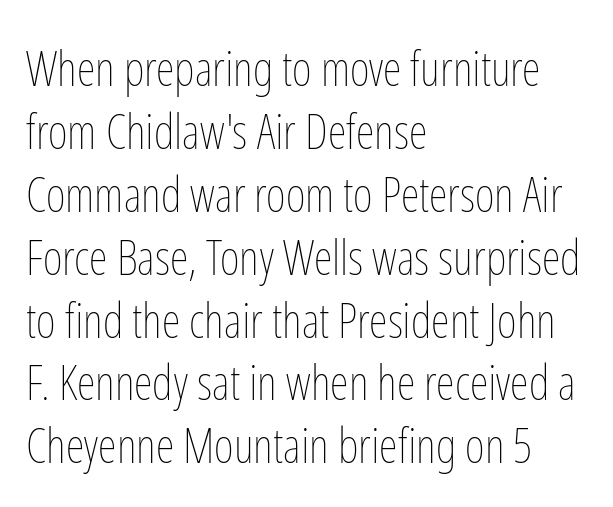
The image shows 48 px thin, condensed type, upright; set left-aligned, normal line spacing (1.31x), normal letter spacing, not underlined; low stroke contrast and a medium x-height.
